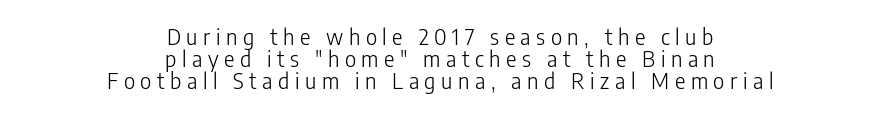
Heft: none added — not bold. Characters remain perfectly vertical along every line. Line starts and ends both wander, symmetrically. Each row of text sits above clean, open space.
